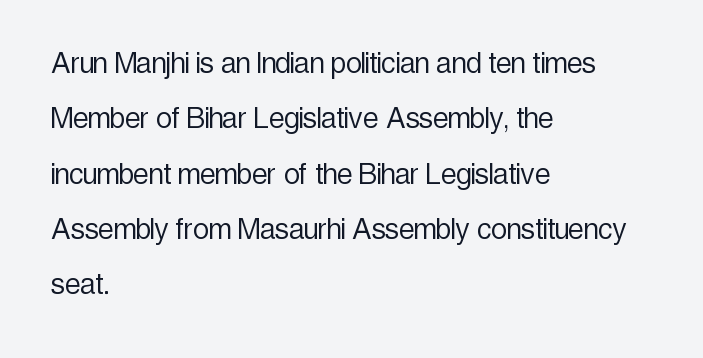
{"serif": "no", "italic": "no", "bold": "no", "weight": "light", "width": "condensed", "x_height": "medium", "monospaced": "no", "underline": "no", "align": "left", "line_spacing": "normal", "line_spacing_ratio": 1.58, "letter_spacing": "normal", "letter_spacing_em": 0.0, "glyph_px": 35}
